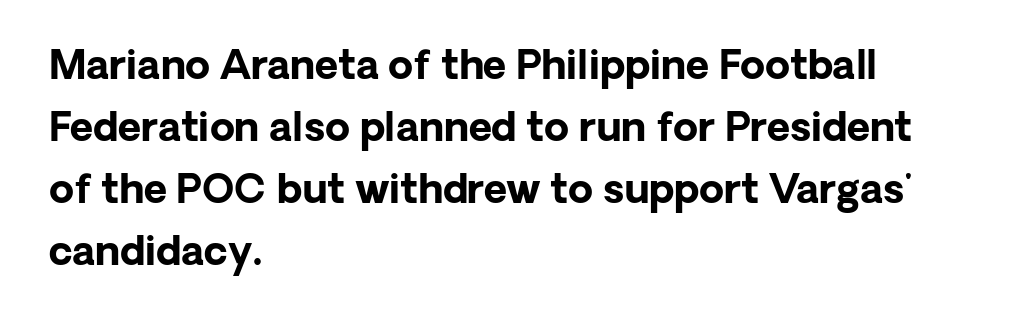
{"serif": "no", "italic": "no", "bold": "yes", "weight": "bold", "width": "normal", "stroke_contrast": "low", "x_height": "medium", "monospaced": "no", "underline": "no", "align": "left", "line_spacing": "normal", "line_spacing_ratio": 1.55, "letter_spacing": "normal", "letter_spacing_em": 0.0, "glyph_px": 40}
